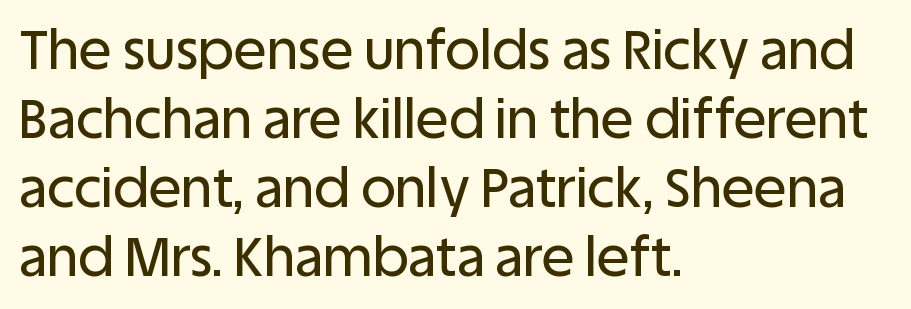
{"serif": "no", "italic": "no", "width": "normal", "stroke_contrast": "low", "x_height": "large", "monospaced": "no", "underline": "no", "align": "left", "line_spacing": "normal", "line_spacing_ratio": 1.28, "letter_spacing": "normal", "letter_spacing_em": 0.0, "glyph_px": 54}
